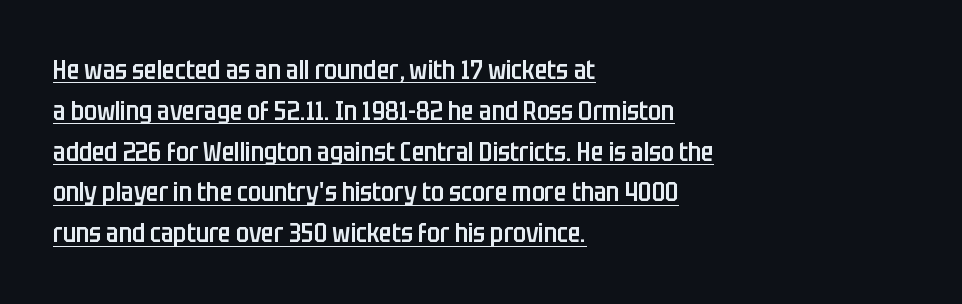
Q: Is the text bold? A: Semi-bold.
Q: Is the text italic (slanted)? A: No, it is upright.
Q: Is the text underlined? A: Yes.
Q: How is the paragraph aligned? A: Left-aligned.
Q: Is the spacing between letters normal or unusually wide? A: Normal.
Q: Is the spacing between lines tight, normal or loose? A: Normal.
